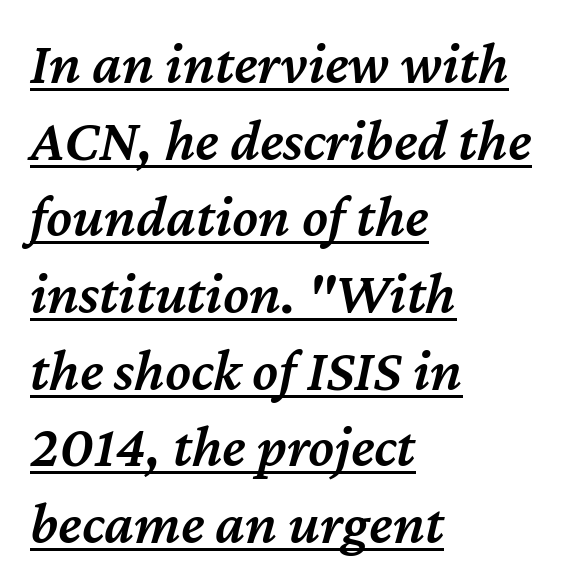
{"italic": "yes", "lean": "right", "slant_degrees": 12, "bold": "semi", "weight": "semibold", "width": "normal", "stroke_contrast": "medium", "x_height": "medium", "monospaced": "no", "underline": "yes", "align": "left", "line_spacing": "normal", "line_spacing_ratio": 1.3, "letter_spacing": "normal", "letter_spacing_em": 0.0, "glyph_px": 59}
